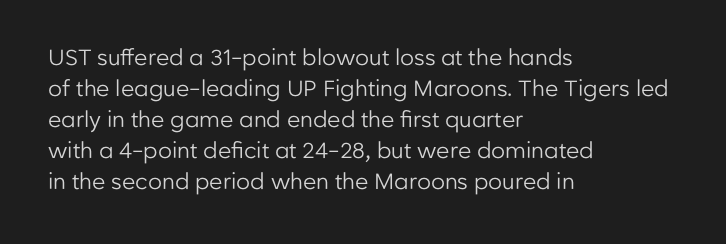
The image shows 22 px text type, upright; set left-aligned, normal line spacing (1.41x), normal letter spacing, not underlined.
